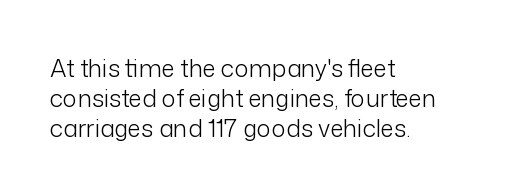
The image shows 24 px text type, upright; set left-aligned, line spacing 1.24x, normal letter spacing, not underlined.
